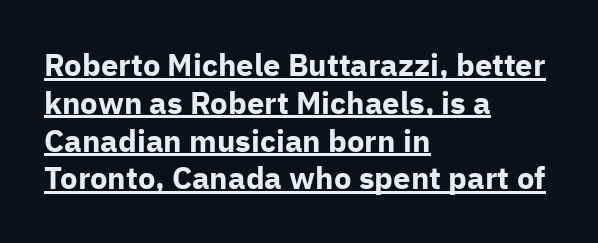
The image shows 31 px bold sans-serif type, upright; set left-aligned, line spacing 1.22x, normal letter spacing, underlined; low stroke contrast and a medium x-height.
